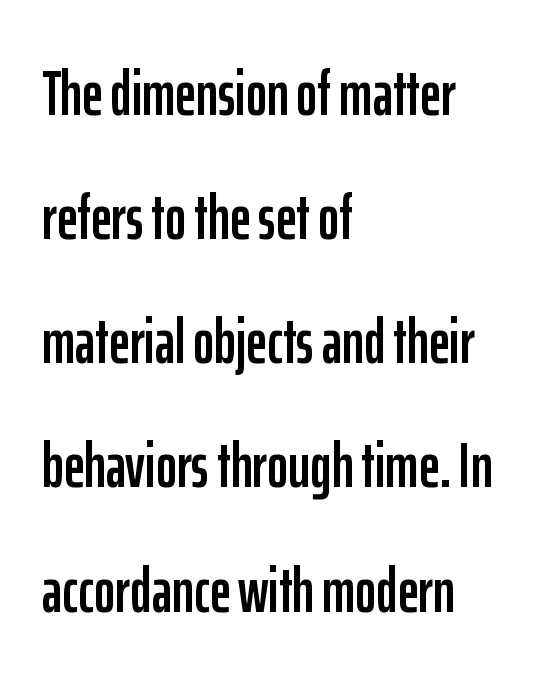
Tall strokes in this sample are plumb rather than angled. A typesetter would call this proportional, since set widths differ per character. This rendering leaves character spacing at its baseline value. The rendering shows plain stroke endings on the letterforms — a sans-serif design. In terms of leading, this rendering errs on the spacious side.
